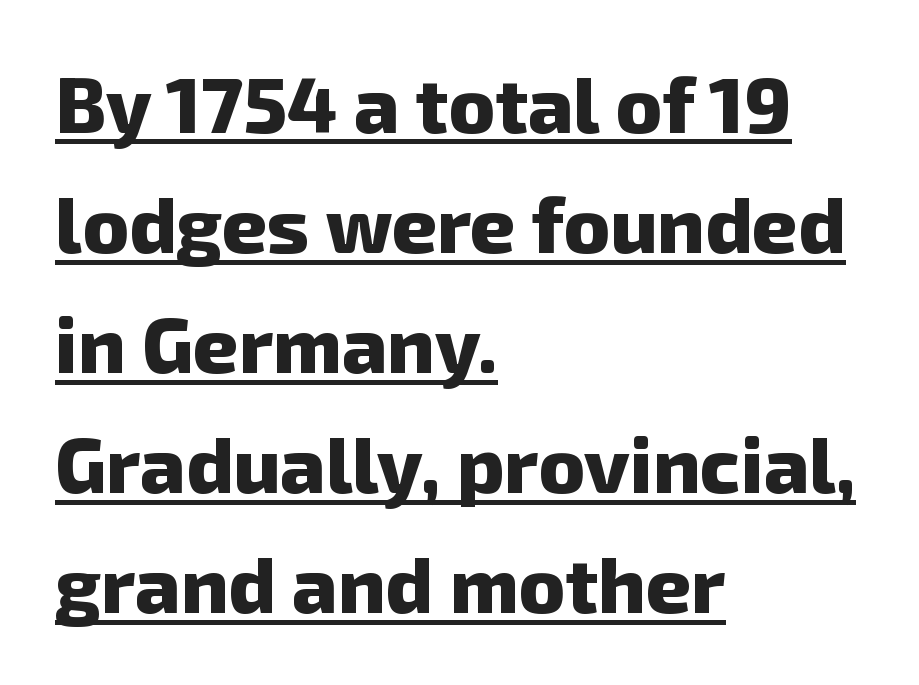
The image shows 78 px heavy sans-serif type; set left-aligned, normal line spacing (1.54x), normal letter spacing, underlined; low stroke contrast and a medium x-height.
